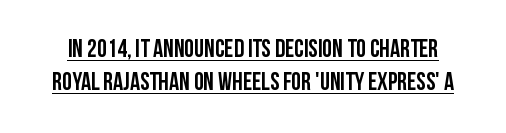
{"italic": "no", "underline": "yes", "line_spacing": "normal", "line_spacing_ratio": 1.33, "letter_spacing": "normal", "letter_spacing_em": 0.0, "glyph_px": 25}
